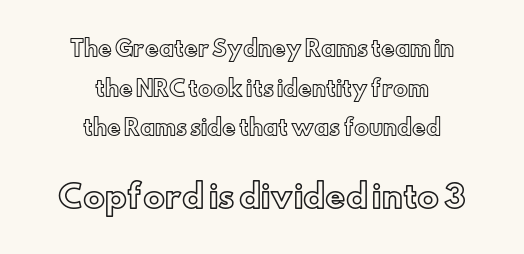
{"italic": "no", "width": "normal", "x_height": "small", "monospaced": "no", "underline": "no", "align": "center", "line_spacing_ratio": 1.89, "letter_spacing": "normal", "letter_spacing_em": 0.0, "larger_block": "second", "size_ratio": 1.48, "glyph_px": 31}
